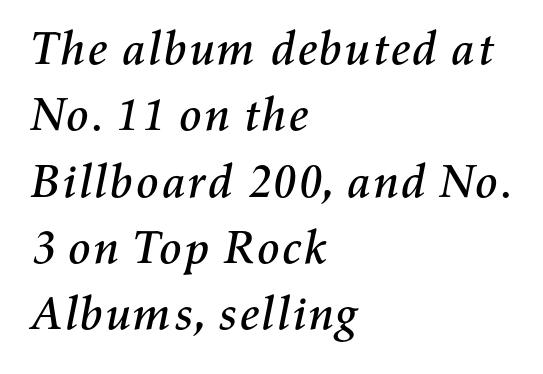
{"italic": "yes", "lean": "right", "slant_degrees": 11, "width": "normal", "stroke_contrast": "medium", "x_height": "medium", "monospaced": "no", "underline": "no", "align": "left", "line_spacing": "normal", "line_spacing_ratio": 1.41, "letter_spacing": "normal", "letter_spacing_em": 0.0, "glyph_px": 47}
